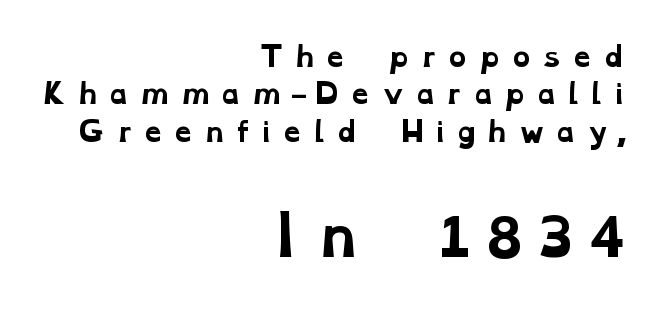
Scale increases going downward across the two blocks. These lines have a slow, spaced-out rhythm from letter to letter. The letters advance in unequal steps, a hallmark of proportional type. How would I describe the line gaps? Plain and ordinary. Line endings align vertically; line beginnings do not. Descenders are the only things crossing below the line.
